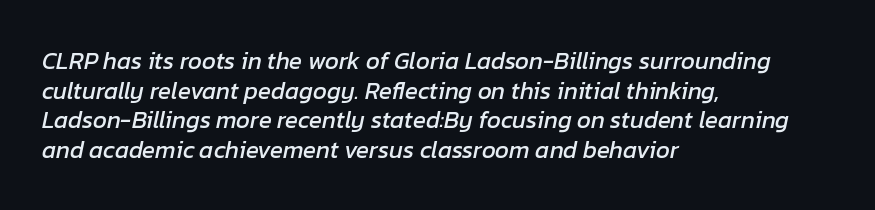
{"italic": "yes", "lean": "right", "slant_degrees": 12, "underline": "no", "align": "left", "line_spacing_ratio": 1.23, "letter_spacing": "normal", "letter_spacing_em": 0.0, "glyph_px": 24}
